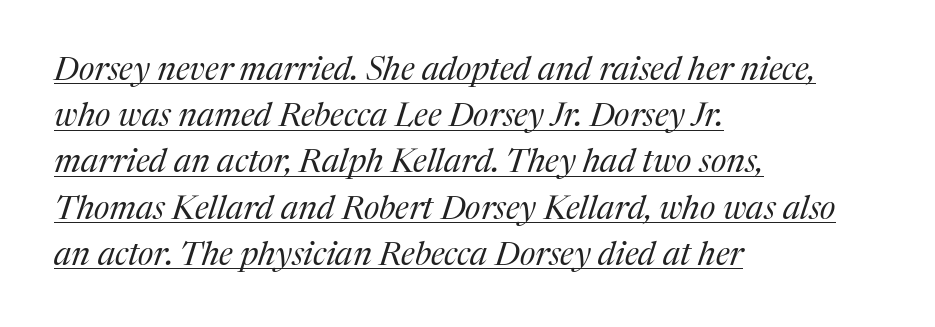
Every word sits above its own underline. Character widths vary here, with narrow letters taking less room than wide ones. Observe the ordinary spacing: letters are neighbours, not strangers. Left-aligned paragraph, ragged on the right. What's the leading like? Ordinary, nothing unusual. The type family on display is of the serif kind.
